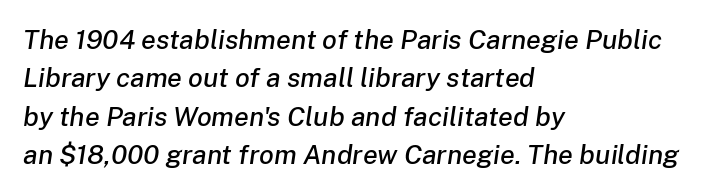
Unmarked baselines from the first word to the last. Here the glyphs are tracked normally, forming tight word shapes. This block has exactly the height ordinary leading produces. If you drew a line through each stem, it would be angled. Left-aligned paragraph, ragged on the right.
